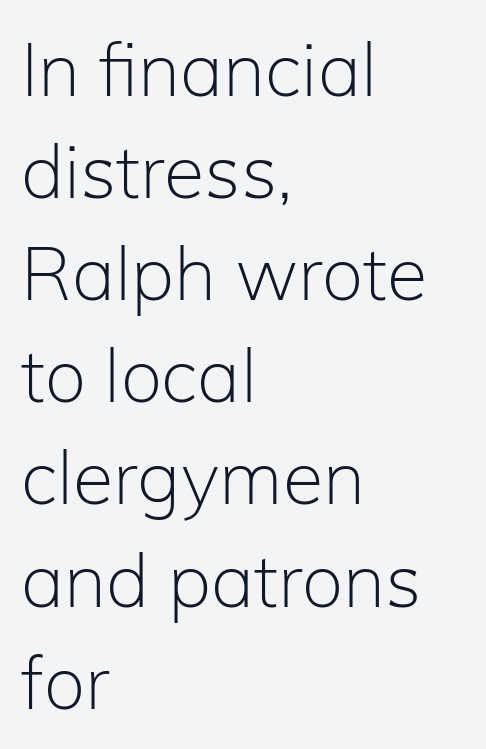
The strokes are not fattened; the text isn't bold. The typeface chosen for these lines omits serifs. Each line starts at the same left margin while the right side varies. Descenders hang freely into open space.
